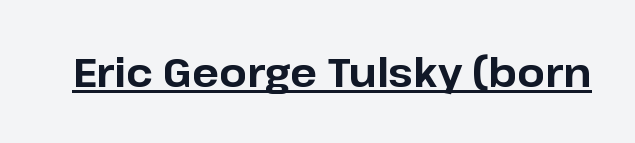
{"serif": "no", "italic": "no", "bold": "yes", "weight": "bold", "width": "normal", "stroke_contrast": "low", "x_height": "medium", "monospaced": "no", "underline": "yes", "letter_spacing": "normal", "letter_spacing_em": 0.0, "glyph_px": 40}
